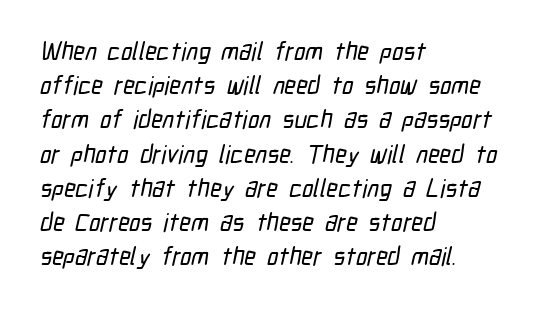
Q: Is the text underlined? A: No.
Q: How is the paragraph aligned? A: Left-aligned.
Q: Is the spacing between letters normal or unusually wide? A: Normal.
Q: Is the spacing between lines tight, normal or loose? A: Normal.
